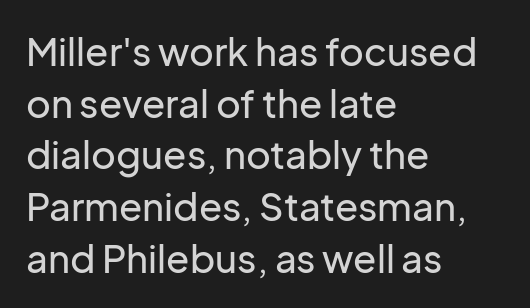
The image shows 38 px sans-serif type, upright; set left-aligned, normal line spacing (1.36x), normal letter spacing, not underlined; low stroke contrast and a medium x-height.
